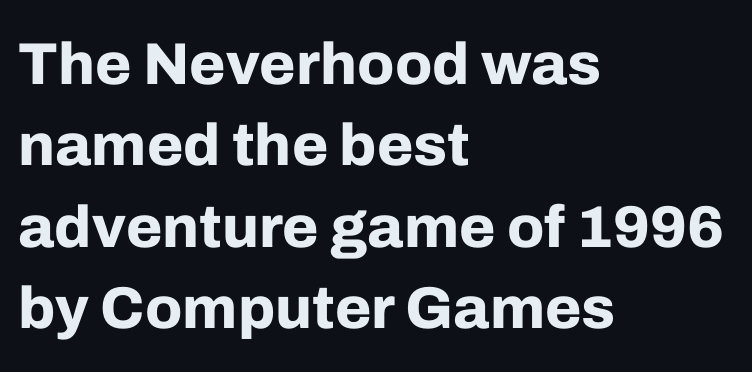
{"serif": "no", "italic": "no", "bold": "yes", "weight": "bold", "width": "normal", "stroke_contrast": "low", "x_height": "medium", "monospaced": "no", "underline": "no", "align": "left", "line_spacing": "normal", "line_spacing_ratio": 1.38, "letter_spacing": "normal", "letter_spacing_em": 0.0, "glyph_px": 59}
